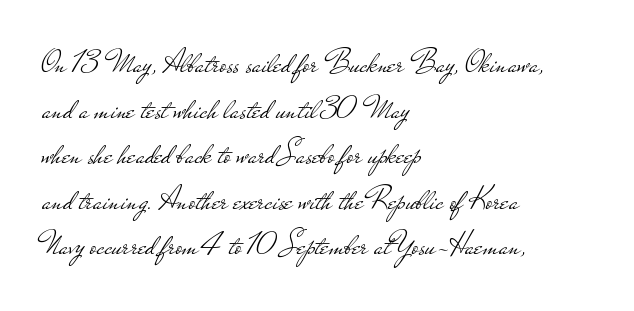
The image shows 33 px light, wide sans-serif type; set left-aligned, normal line spacing (1.38x), normal letter spacing, not underlined; low stroke contrast and a small x-height.
